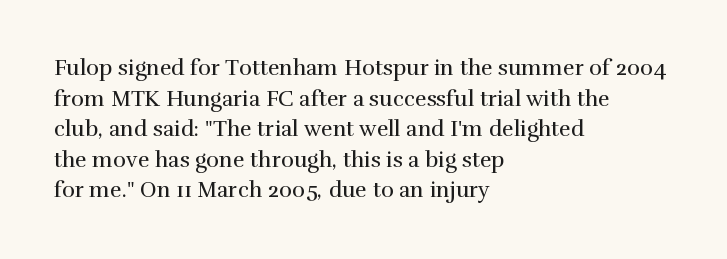
{"italic": "no", "bold": "no", "underline": "no", "align": "left", "line_spacing": "normal", "line_spacing_ratio": 1.39, "letter_spacing": "normal", "letter_spacing_em": 0.0, "glyph_px": 22}
